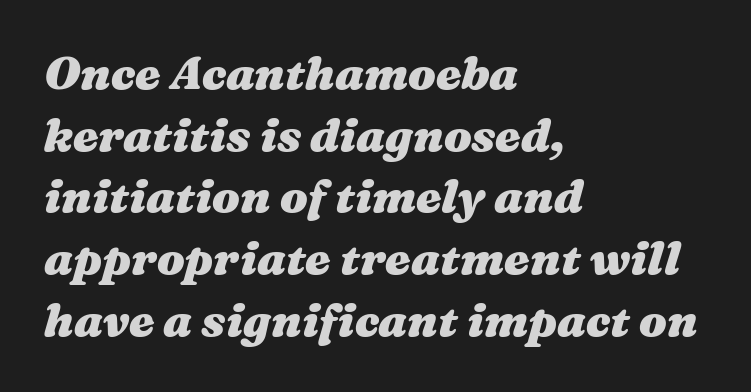
{"italic": "yes", "lean": "right", "slant_degrees": 16, "bold": "yes", "weight": "heavy", "width": "wide", "stroke_contrast": "medium", "x_height": "medium", "monospaced": "no", "underline": "no", "align": "left", "line_spacing": "normal", "line_spacing_ratio": 1.34, "letter_spacing": "normal", "letter_spacing_em": 0.0, "glyph_px": 46}
